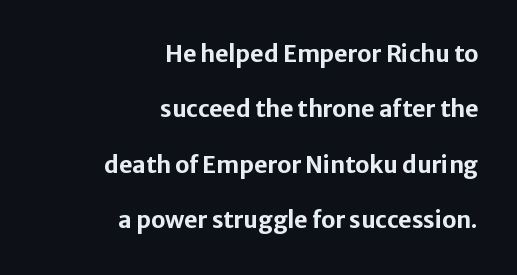
Q: Is the text bold? A: Yes.
Q: Is the text italic (slanted)? A: No, it is upright.
Q: Is the text underlined? A: No.
Q: How is the paragraph aligned? A: Right-aligned.
Q: Is the spacing between letters normal or unusually wide? A: Normal.
Q: Is the spacing between lines tight, normal or loose? A: Loose.
